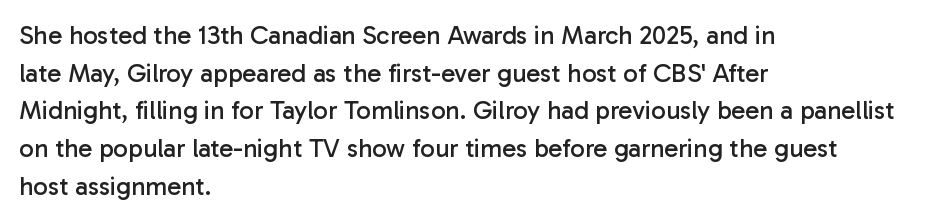
The image shows 26 px text type, upright; set left-aligned, normal line spacing (1.45x), normal letter spacing, not underlined.
